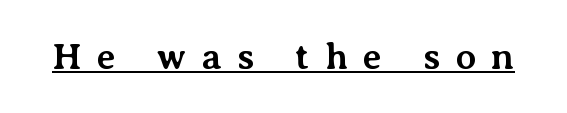
{"serif": "yes", "italic": "no", "bold": "yes", "weight": "bold", "width": "normal", "stroke_contrast": "medium", "x_height": "medium", "monospaced": "no", "underline": "yes", "letter_spacing": "wide", "letter_spacing_em": 0.42, "glyph_px": 37}
